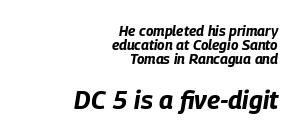
Q: Is the text bold? A: Yes.
Q: Is the text italic (slanted)? A: Yes, it leans right by about 9 degrees.
Q: Is the text underlined? A: No.
Q: How is the paragraph aligned? A: Right-aligned.
Q: Is the spacing between letters normal or unusually wide? A: Normal.
Q: Is the spacing between lines tight, normal or loose? A: Tight.
Q: Which block of text is set in a larger size, the first (top) or the second (bottom)? A: The second (bottom) one.
